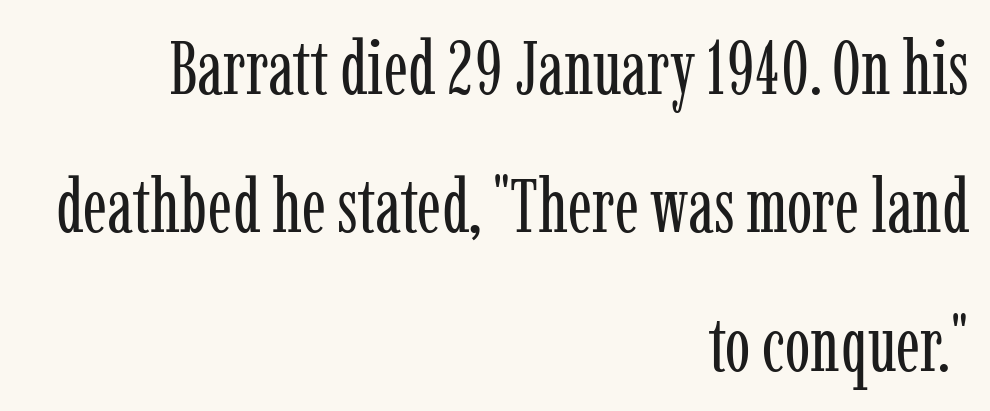
Here the glyphs are tracked normally, forming tight word shapes. Type without underlining. The cut favours lightness, reaching ordinary text weight at its darkest. Caption: multi-line text, flush right, ragged left. Serifs: yes, visible at the terminals of the letterforms. A typesetter would call this proportional, since set widths differ per character.
